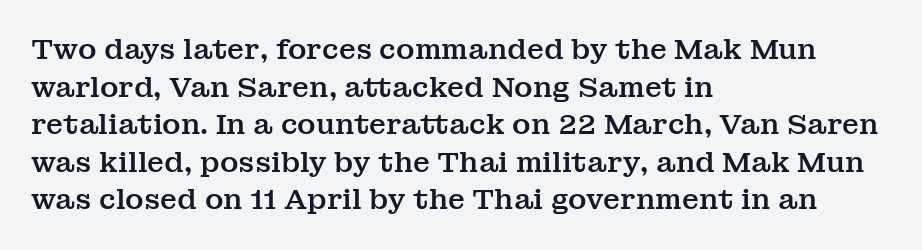
The baseline area is clear. Each new line begins a customary step beneath the previous one. The letters carry serifs — small finishing strokes at the ends of their stems. The lines are quadded left. If you drew a line through each stem, it would be perfectly vertical.
